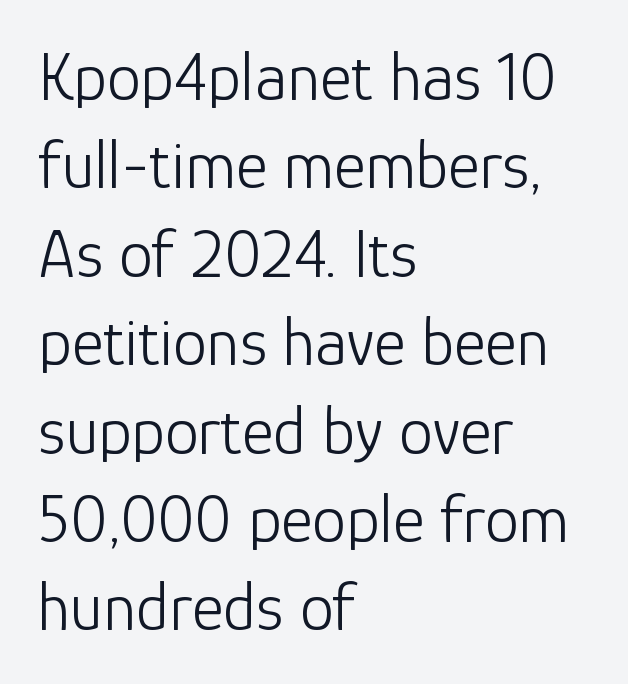
{"serif": "no", "italic": "no", "bold": "no", "weight": "light", "width": "normal", "stroke_contrast": "low", "x_height": "medium", "monospaced": "no", "underline": "no", "align": "left", "line_spacing": "normal", "line_spacing_ratio": 1.3, "letter_spacing": "normal", "letter_spacing_em": 0.0, "glyph_px": 68}
